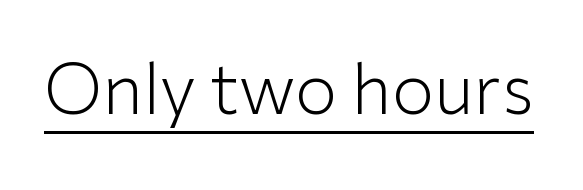
The image shows 69 px light sans-serif type, upright; set normal letter spacing, underlined; low stroke contrast and a medium x-height.
